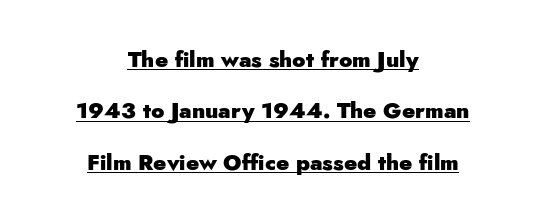
Widely set lines give the paragraph a tall, airy silhouette. Words appear dense and cohesive because spacing is normal. A student would call this center alignment; a typographer would say set centered. The specimen includes a rule beneath the text block's lines. Heavy-handed strokes throughout: this text is bold. Ordinary non-slanted type is in use.
